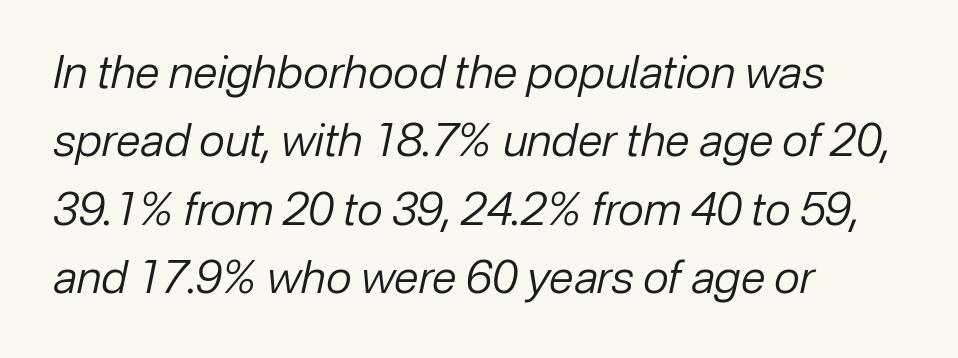
Caption: multi-line text, flush left, ragged right. What's the leading like? Ordinary, nothing unusual. Descenders hang freely into open space. The letters look calm and open, with moderate or lighter stems. Designer's note — italics engaged.
